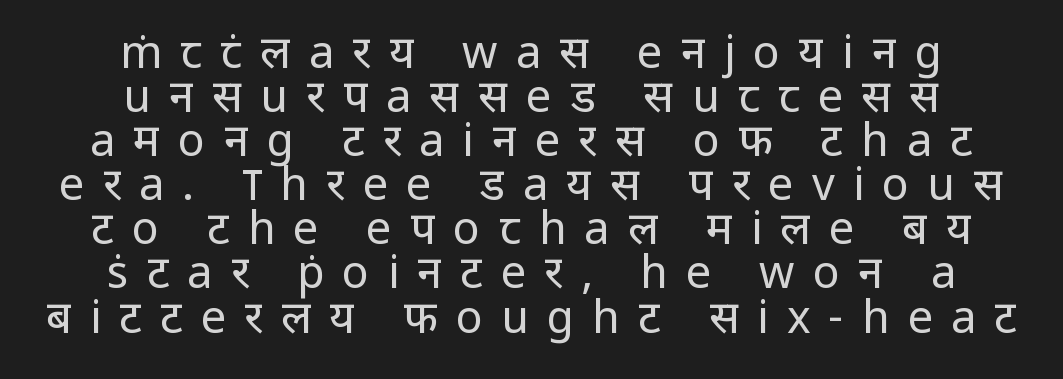
{"serif": "no", "italic": "no", "bold": "no", "weight": "regular", "width": "normal", "stroke_contrast": "low", "x_height": "medium", "monospaced": "no", "underline": "no", "align": "center", "line_spacing": "tight", "line_spacing_ratio": 0.98, "letter_spacing": "wide", "letter_spacing_em": 0.4, "glyph_px": 45}
